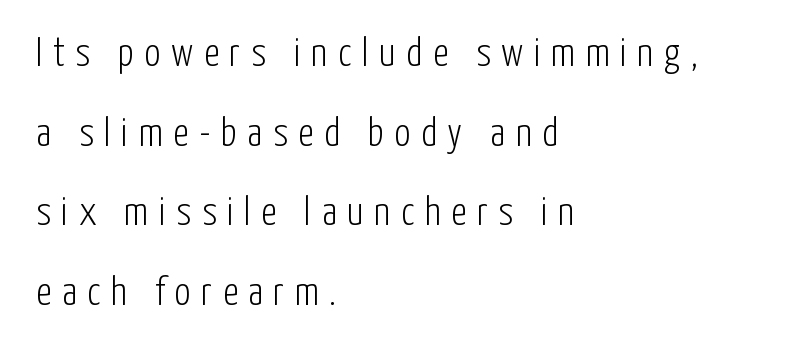
{"serif": "no", "italic": "no", "bold": "no", "weight": "light", "width": "condensed", "stroke_contrast": "low", "x_height": "medium", "monospaced": "no", "underline": "no", "align": "left", "line_spacing": "loose", "line_spacing_ratio": 1.99, "letter_spacing": "wide", "letter_spacing_em": 0.26, "glyph_px": 40}
